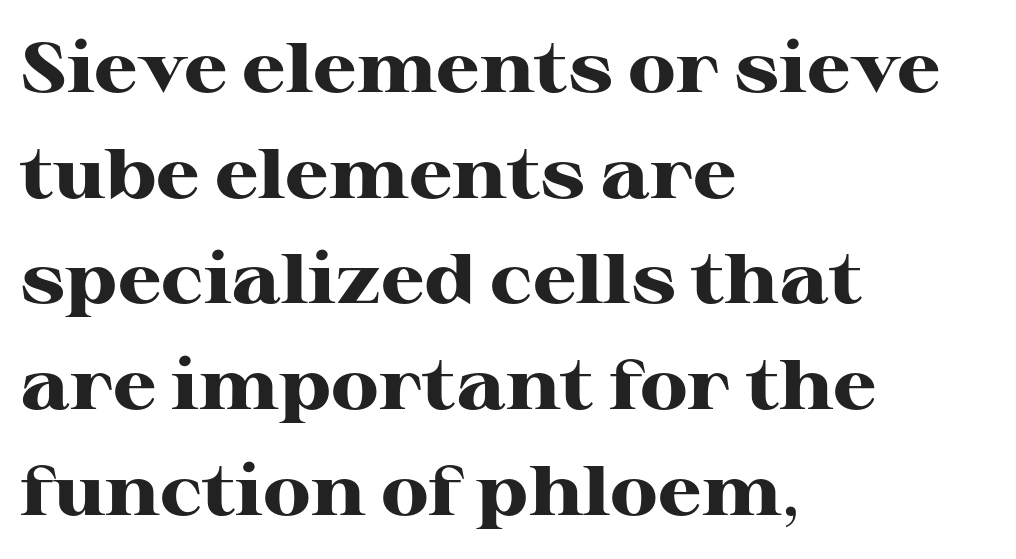
Note the varied advance widths — an 'i' is clearly narrower than an 'm'. Students, note that the glyphs here touch the page at normal intervals. The passage shown is emphatically bold. Rendered with straight, roman letterforms. Each row of text sits above clean, open space. Type style note: has serifs.
